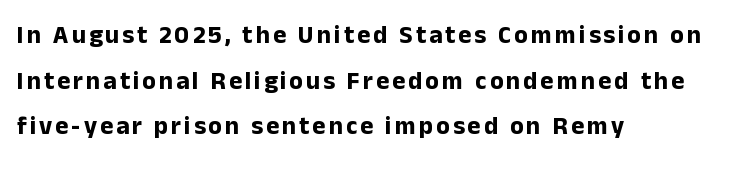
The image shows 25 px bold type, upright; set left-aligned, line spacing 1.83x, not underlined.
